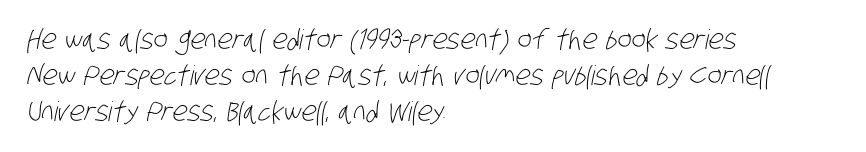
The image shows 27 px text type; set left-aligned, normal line spacing (1.33x), normal letter spacing, not underlined.
